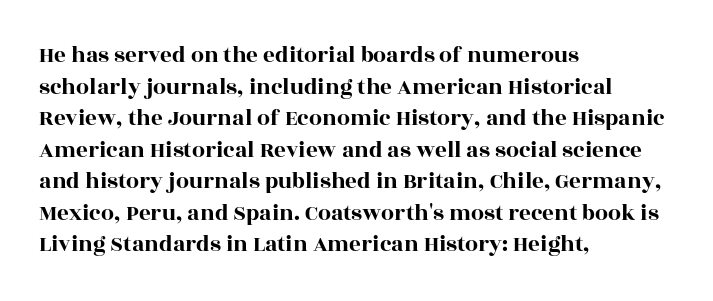
Q: Is the text italic (slanted)? A: No, it is upright.
Q: Is the text underlined? A: No.
Q: How is the paragraph aligned? A: Left-aligned.
Q: Is the spacing between letters normal or unusually wide? A: Normal.
Q: Is the spacing between lines tight, normal or loose? A: Normal.
